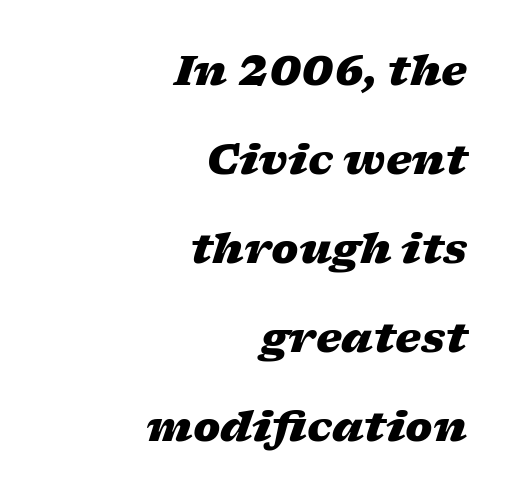
Q: Is the text bold? A: Yes.
Q: Is the text italic (slanted)? A: Yes, it leans right by about 17 degrees.
Q: Is the text underlined? A: No.
Q: How is the paragraph aligned? A: Right-aligned.
Q: Is the spacing between letters normal or unusually wide? A: Normal.
Q: Is the spacing between lines tight, normal or loose? A: Loose.
Q: Width (condensed, normal, or wide)? A: Wide.
Q: Stroke contrast? A: Low.
Q: x-height? A: Medium.
Q: Monospaced? A: No.
